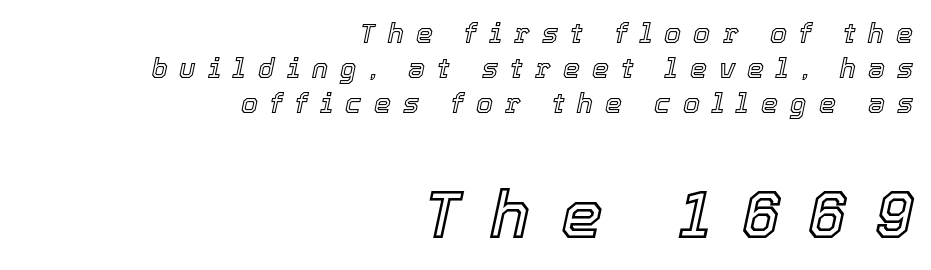
The image shows 67 px text type, italic (leaning right); set right-aligned, normal line spacing (1.3x), unusually wide letter spacing (+0.45 em), not underlined; the second (bottom) block is 2.48x larger; a medium x-height.
